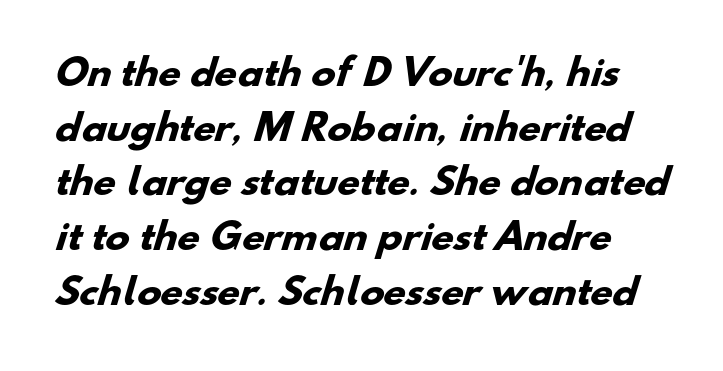
The image shows 36 px heavy sans-serif type; set normal line spacing (1.52x), normal letter spacing, not underlined; low stroke contrast and a small x-height.
